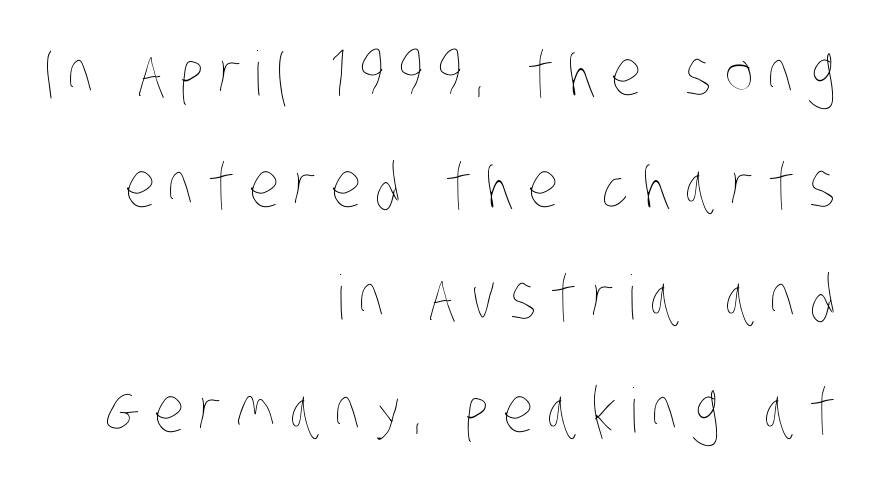
{"bold": "no", "weight": "thin", "width": "condensed", "stroke_contrast": "low", "x_height": "large", "monospaced": "no", "underline": "no", "align": "right", "line_spacing_ratio": 1.84, "letter_spacing": "wide", "letter_spacing_em": 0.23, "glyph_px": 61}
